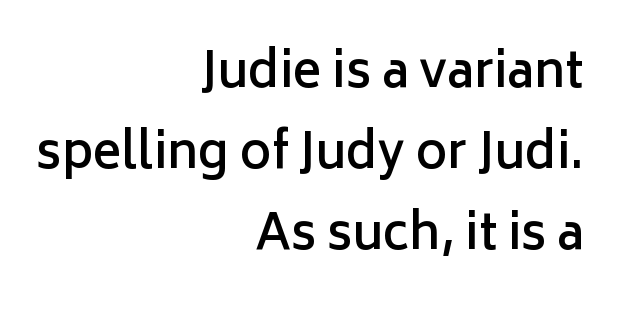
{"serif": "no", "italic": "no", "bold": "semi", "weight": "semibold", "width": "normal", "stroke_contrast": "low", "x_height": "medium", "monospaced": "no", "underline": "no", "align": "right", "line_spacing": "normal", "line_spacing_ratio": 1.69, "letter_spacing": "normal", "letter_spacing_em": 0.0, "glyph_px": 48}
